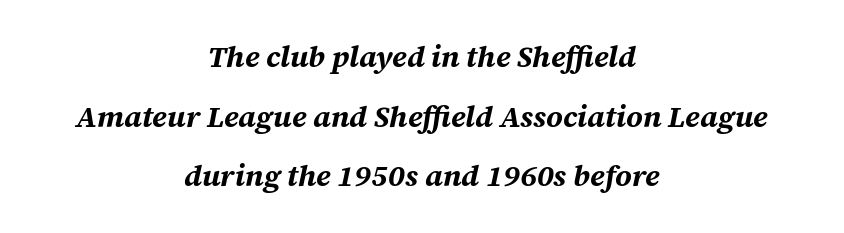
The image shows 30 px bold type, italic (leaning right); set centered, loose line spacing (1.99x), normal letter spacing, not underlined; medium stroke contrast and a medium x-height.
